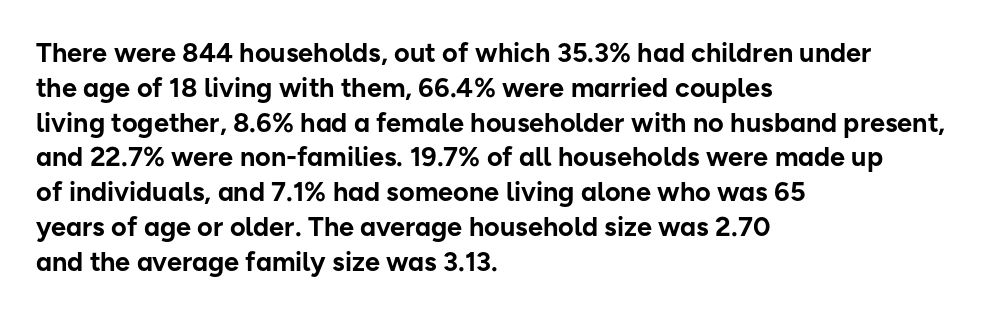
The words here are not underlined. Style check: upright. Typesetter's note: full bold, strokes at maximum text heaviness. Left-aligned paragraph, ragged on the right. One glance says typical: line gaps are just what's usual. Look at the tracking — it's just the regular setting, nothing added.
